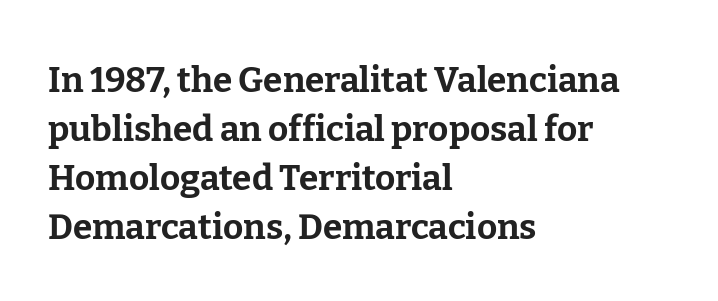
The image shows 35 px bold serif type, upright; set left-aligned, normal line spacing (1.4x), normal letter spacing, not underlined; low stroke contrast and a medium x-height.
